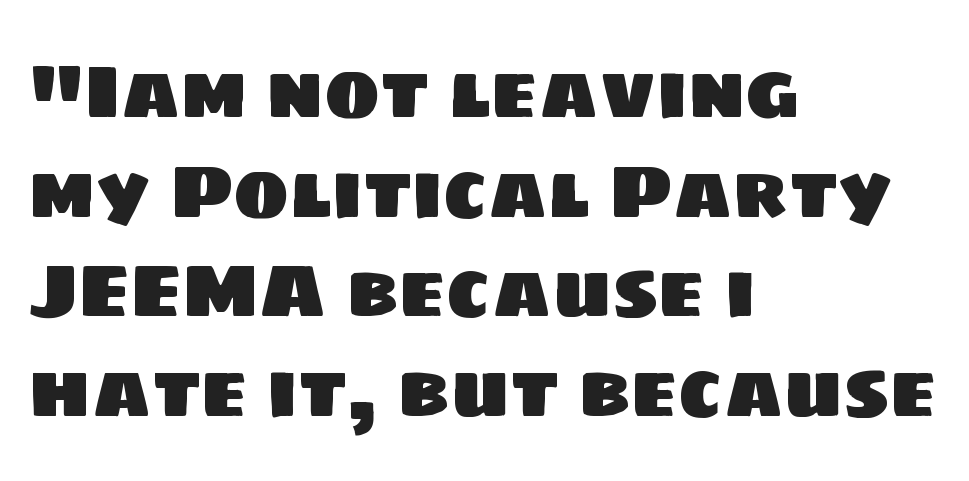
Casual observation: everything's shoved over to the left. Words float on clear page, feet unadorned. The letters advance in unequal steps, a hallmark of proportional type. You could call the tracking neutral — neither tight nor loose. You can tell from the bare stems that sans-serif type was used. A normal amount of white space separates one row of letters from the next.
